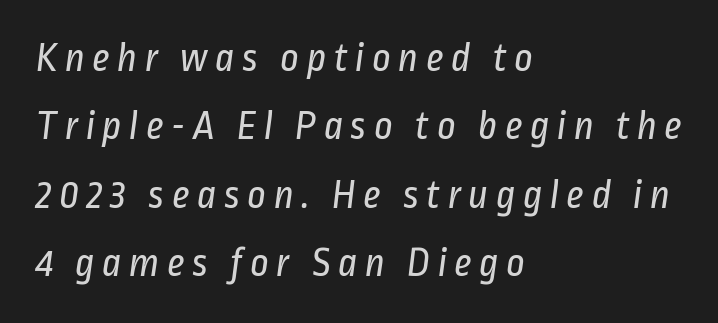
{"serif": "no", "bold": "no", "weight": "regular", "width": "condensed", "stroke_contrast": "low", "x_height": "medium", "monospaced": "no", "underline": "no", "align": "left", "line_spacing": "normal", "line_spacing_ratio": 1.67, "glyph_px": 41}
